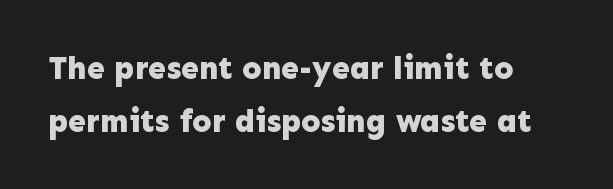
Rendered with straight, roman letterforms. Whoever set this chose a conventional vertical rhythm. Plenty of ink on the page — the face is bold. These lines are rendered in a variable-pitch font. The rendering shows plain stroke endings on the letterforms — a sans-serif design.
